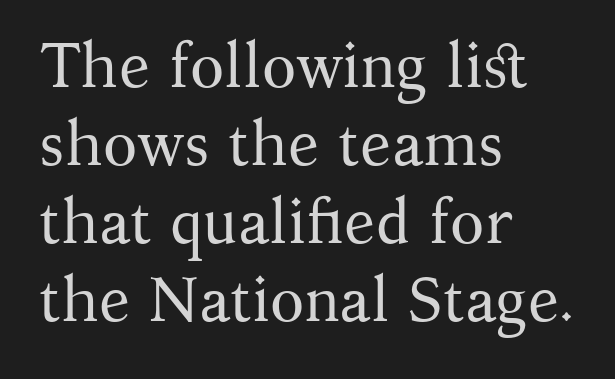
{"serif": "yes", "italic": "no", "bold": "no", "weight": "regular", "width": "normal", "stroke_contrast": "medium", "x_height": "medium", "monospaced": "no", "underline": "no", "align": "left", "line_spacing_ratio": 1.24, "letter_spacing": "normal", "letter_spacing_em": 0.0, "glyph_px": 63}
